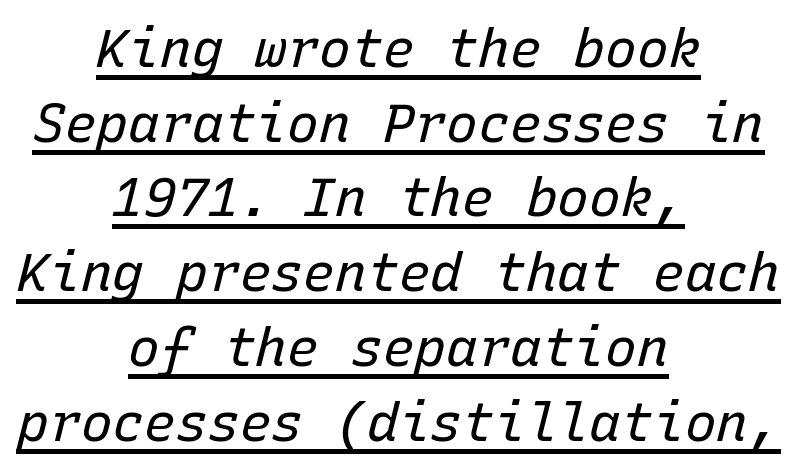
The image shows 53 px regular-weight type, italic (leaning right), monospaced; set centered, normal line spacing (1.41x), normal letter spacing, underlined; low stroke contrast and a medium x-height.
